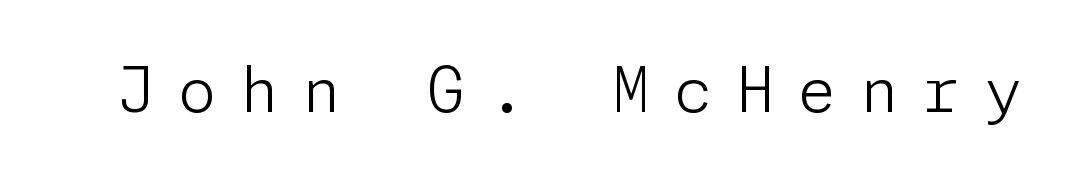
{"serif": "no", "italic": "no", "bold": "no", "weight": "light", "width": "normal", "stroke_contrast": "low", "x_height": "medium", "underline": "no", "letter_spacing": "wide", "letter_spacing_em": 0.38, "glyph_px": 62}
